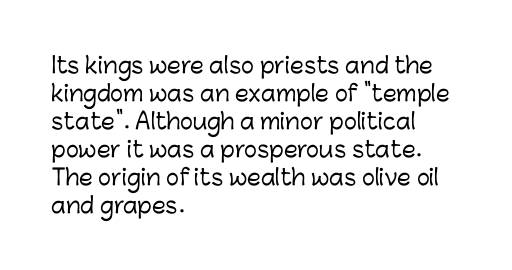
Q: Is the text italic (slanted)? A: No, it is upright.
Q: Is the text underlined? A: No.
Q: How is the paragraph aligned? A: Left-aligned.
Q: Is the spacing between letters normal or unusually wide? A: Normal.
Q: Is the spacing between lines tight, normal or loose? A: Normal.
